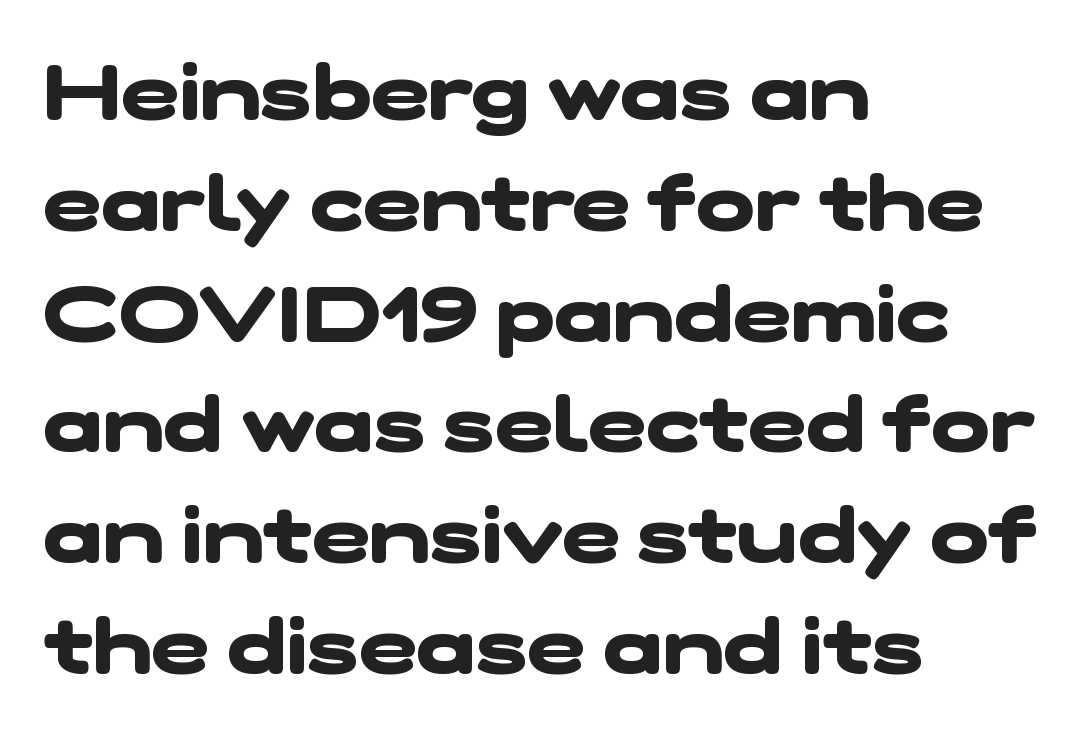
Tracking value appears to be zero — textbook default spacing. The letters carry no serifs — their stems end cleanly without finishing strokes. Honestly, there is no underline to notice here at all. Set as a true bold cut, around the 700 mark. The rows are spaced the way most documents space them.
